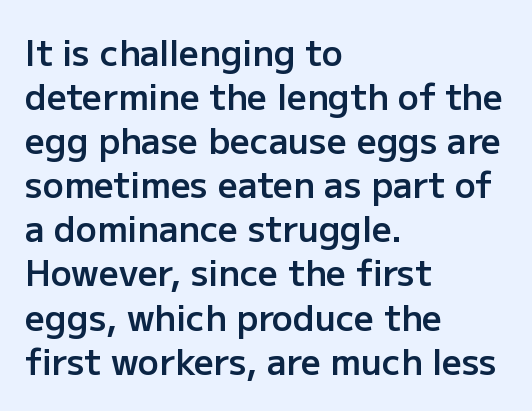
The face used here is a semibold: visibly heavier than regular, lighter than bold. Vertical strokes here are truly vertical. The rendering shows plain stroke endings on the letterforms — a sans-serif design. Regarding leading, the lines here are spaced in the standard way. The face used here is proportionally spaced, like ordinary book or web type.
